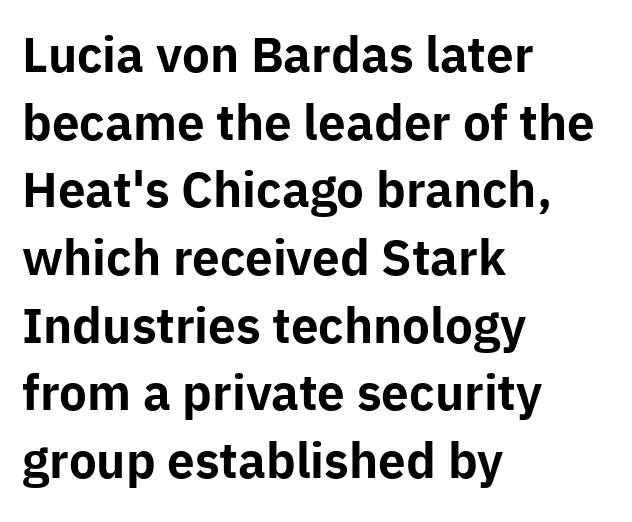
The image shows 47 px bold sans-serif type, upright; set left-aligned, normal line spacing (1.44x), normal letter spacing, not underlined; low stroke contrast and a medium x-height.
